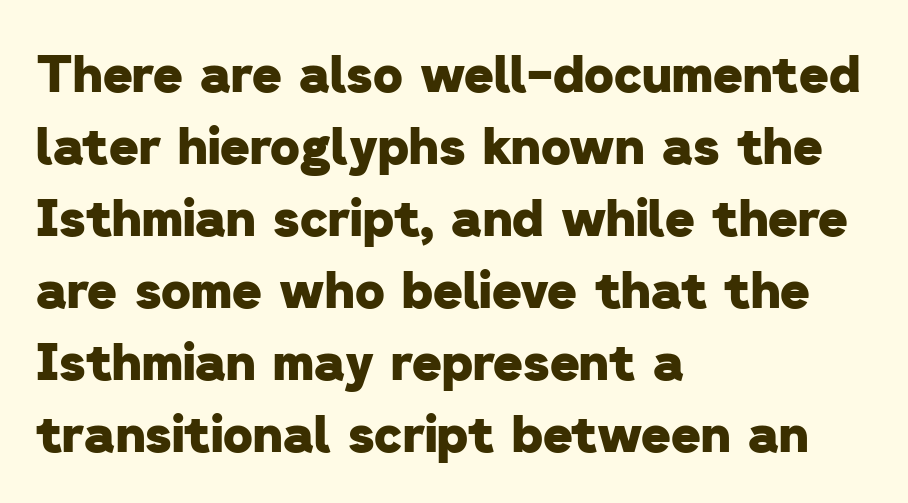
Q: Is the text bold? A: Yes.
Q: Is the typeface a serif or a sans-serif typeface? A: Sans-serif.
Q: Is the text underlined? A: No.
Q: How is the paragraph aligned? A: Left-aligned.
Q: Is the spacing between letters normal or unusually wide? A: Normal.
Q: Is the spacing between lines tight, normal or loose? A: Normal.
Q: Width (condensed, normal, or wide)? A: Normal.
Q: Stroke contrast? A: Low.
Q: x-height? A: Medium.
Q: Monospaced? A: No.
